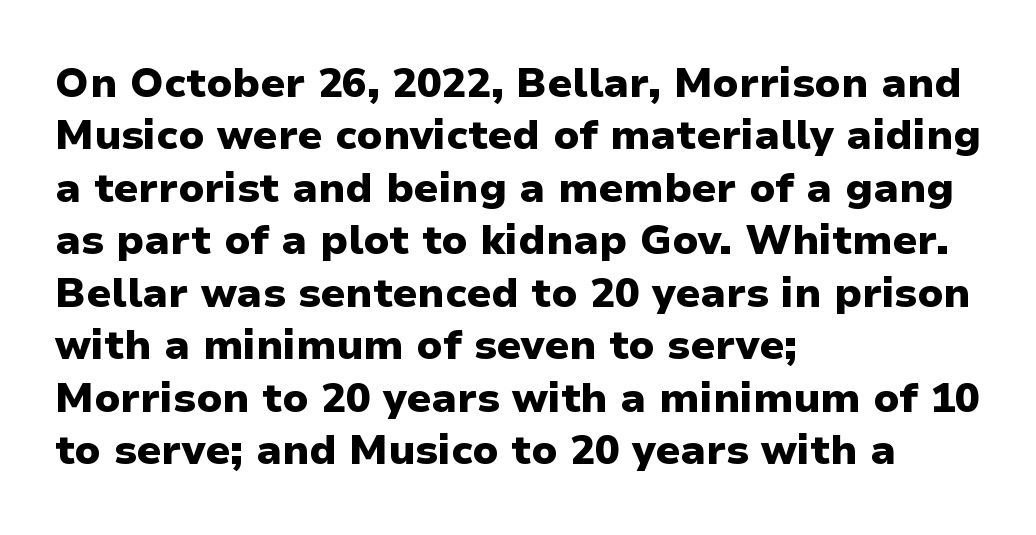
{"serif": "no", "italic": "no", "bold": "yes", "weight": "heavy", "width": "normal", "stroke_contrast": "low", "x_height": "medium", "monospaced": "no", "underline": "no", "align": "left", "line_spacing": "normal", "line_spacing_ratio": 1.28, "letter_spacing": "normal", "letter_spacing_em": 0.0, "glyph_px": 41}
